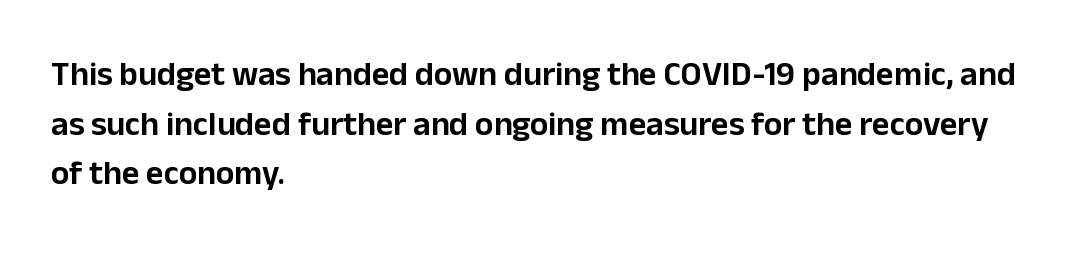
The image shows 34 px sans-serif type, upright; set left-aligned, normal line spacing (1.46x), normal letter spacing, not underlined; low stroke contrast and a medium x-height.
